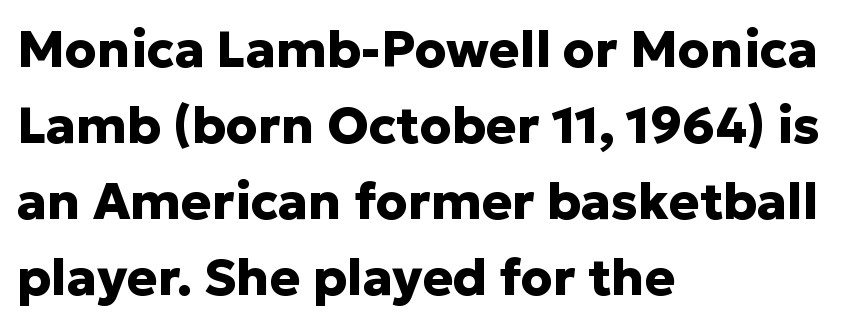
{"serif": "no", "italic": "no", "bold": "yes", "weight": "heavy", "width": "normal", "stroke_contrast": "low", "x_height": "medium", "monospaced": "no", "underline": "no", "align": "left", "line_spacing": "normal", "line_spacing_ratio": 1.49, "letter_spacing": "normal", "letter_spacing_em": 0.0, "glyph_px": 51}
